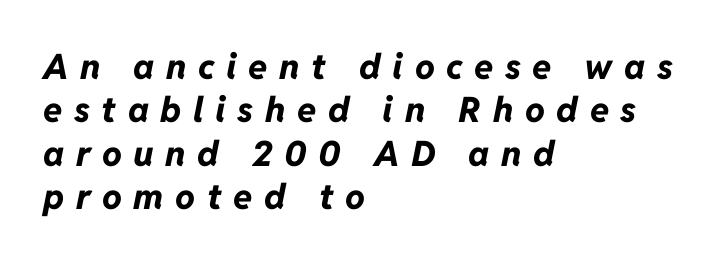
Q: Is the text bold? A: Yes.
Q: Is the text italic (slanted)? A: Yes, it leans right by about 11 degrees.
Q: Is the text underlined? A: No.
Q: How is the paragraph aligned? A: Left-aligned.
Q: Is the spacing between letters normal or unusually wide? A: Unusually wide.
Q: Width (condensed, normal, or wide)? A: Normal.
Q: Stroke contrast? A: Low.
Q: x-height? A: Medium.
Q: Monospaced? A: No.
